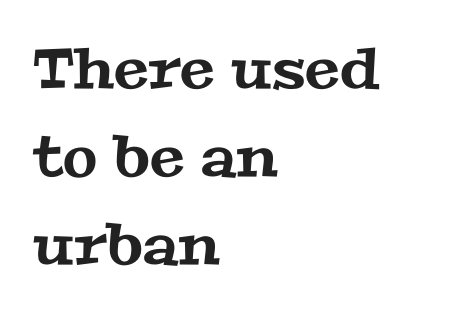
The image shows 56 px wide serif type; set left-aligned, normal line spacing (1.57x), normal letter spacing, not underlined; medium stroke contrast and a medium x-height.
